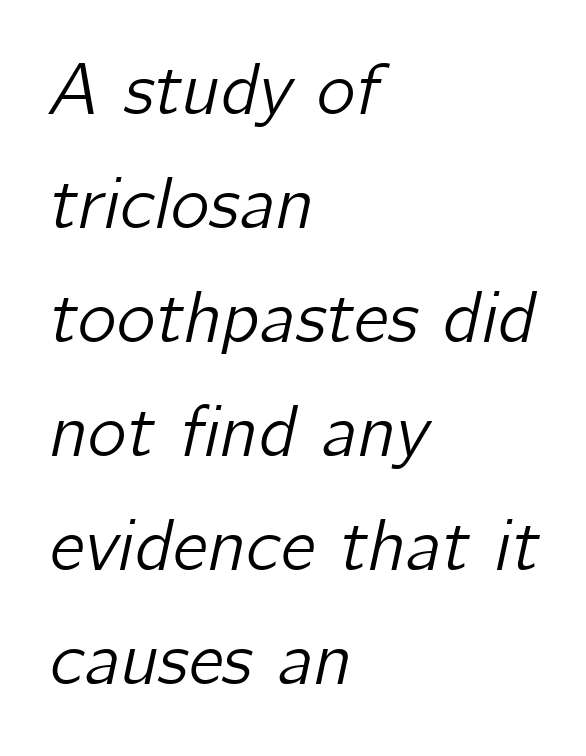
Q: Is the text italic (slanted)? A: Yes, it leans right by about 12 degrees.
Q: Is the text underlined? A: No.
Q: How is the paragraph aligned? A: Left-aligned.
Q: Is the spacing between letters normal or unusually wide? A: Normal.
Q: Is the spacing between lines tight, normal or loose? A: Normal.
Q: Width (condensed, normal, or wide)? A: Normal.
Q: Stroke contrast? A: Low.
Q: x-height? A: Medium.
Q: Monospaced? A: No.
